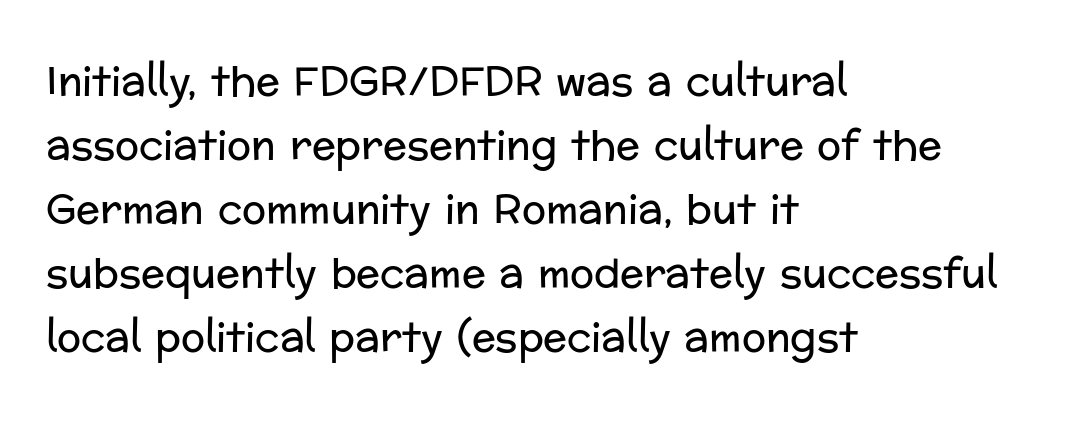
The image shows 40 px regular-weight sans-serif type, upright; set left-aligned, normal line spacing (1.6x), normal letter spacing, not underlined; low stroke contrast and a medium x-height.
